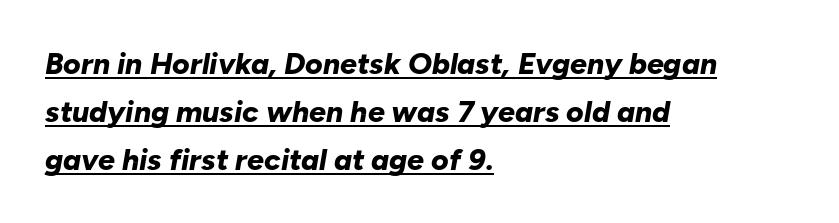
Q: Is the text bold? A: Yes.
Q: Is the text italic (slanted)? A: Yes, it leans right by about 10 degrees.
Q: Is the text underlined? A: Yes.
Q: How is the paragraph aligned? A: Left-aligned.
Q: Is the spacing between letters normal or unusually wide? A: Normal.
Q: Is the spacing between lines tight, normal or loose? A: Normal.
Q: Width (condensed, normal, or wide)? A: Normal.
Q: Stroke contrast? A: Low.
Q: x-height? A: Medium.
Q: Monospaced? A: No.
